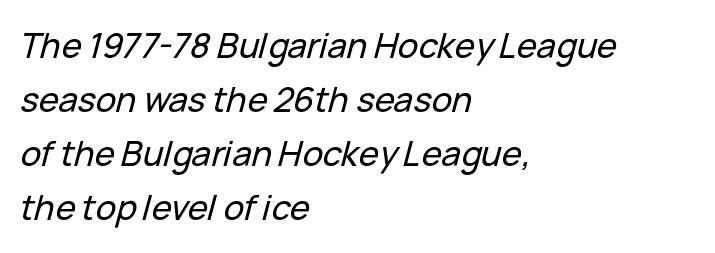
The image shows 34 px text type, italic (leaning right); set left-aligned, normal line spacing (1.59x), normal letter spacing, not underlined; low stroke contrast and a medium x-height.
